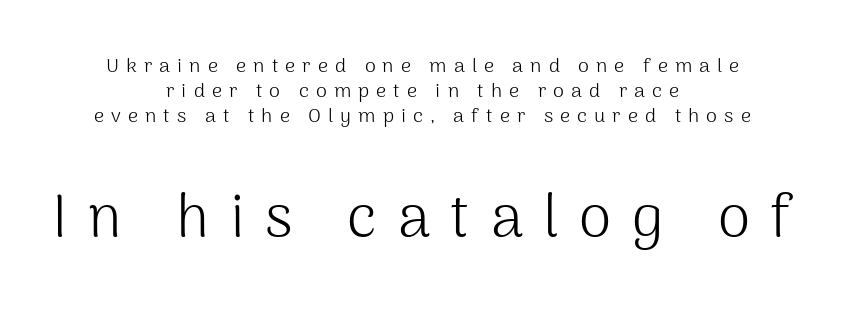
The image shows 59 px light sans-serif type, upright; set centered, normal line spacing (1.25x), unusually wide letter spacing (+0.35 em), not underlined; the second (bottom) block is 2.95x larger; medium stroke contrast and a medium x-height.
